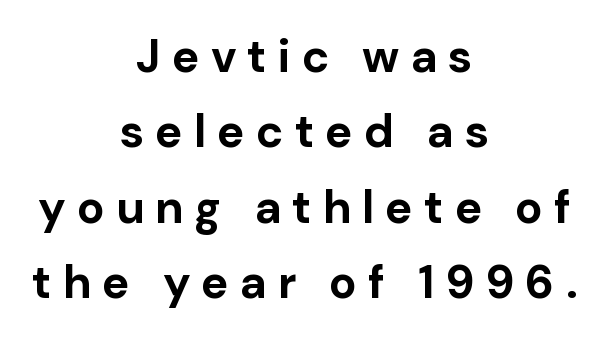
Typesetter's note: full bold, strokes at maximum text heaviness. Does the type have serifs? No, each stem ends abruptly. One-word summary of the alignment: center. If you measured baseline to baseline, you'd find a middling distance. Style check: upright. Someone cranked the tracking dial way up on this one.
